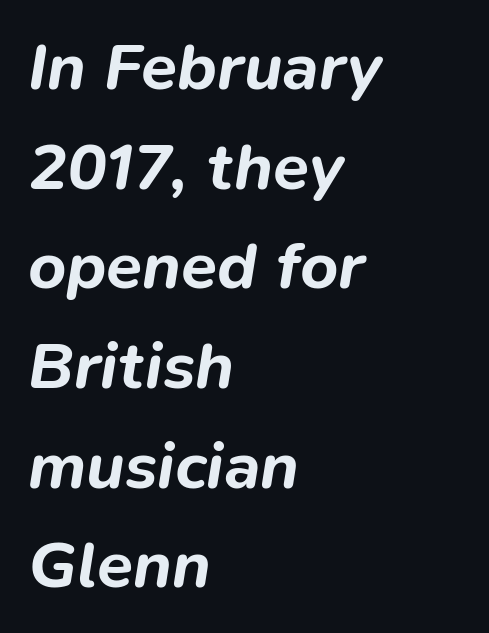
Alignment: flush left. Quick note: underline off. Summary of weight: heavy, a full bold. The rows are spaced the way most documents space them. Quick note: italic.
